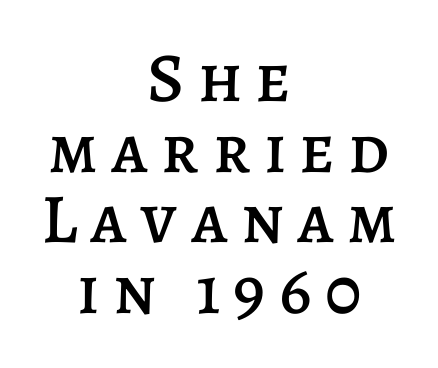
Q: Is the text italic (slanted)? A: No, it is upright.
Q: Is the text underlined? A: No.
Q: How is the paragraph aligned? A: Centered.
Q: Is the spacing between lines tight, normal or loose? A: Tight.
Q: Width (condensed, normal, or wide)? A: Normal.
Q: Stroke contrast? A: Low.
Q: x-height? A: Large.
Q: Monospaced? A: No.
